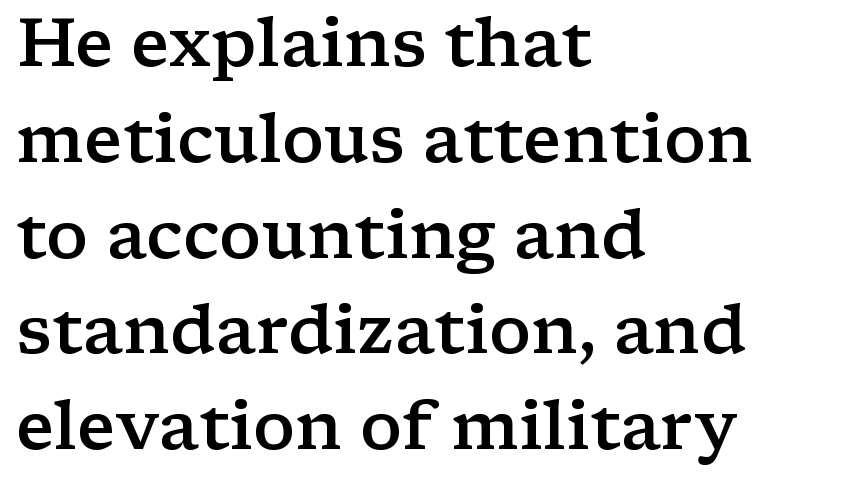
Q: Is the text bold? A: Semi-bold.
Q: Is the text italic (slanted)? A: No, it is upright.
Q: Is the typeface a serif or a sans-serif typeface? A: Serif.
Q: Is the text underlined? A: No.
Q: How is the paragraph aligned? A: Left-aligned.
Q: Is the spacing between letters normal or unusually wide? A: Normal.
Q: Is the spacing between lines tight, normal or loose? A: Normal.
Q: Width (condensed, normal, or wide)? A: Wide.
Q: Stroke contrast? A: Low.
Q: x-height? A: Medium.
Q: Monospaced? A: No.
